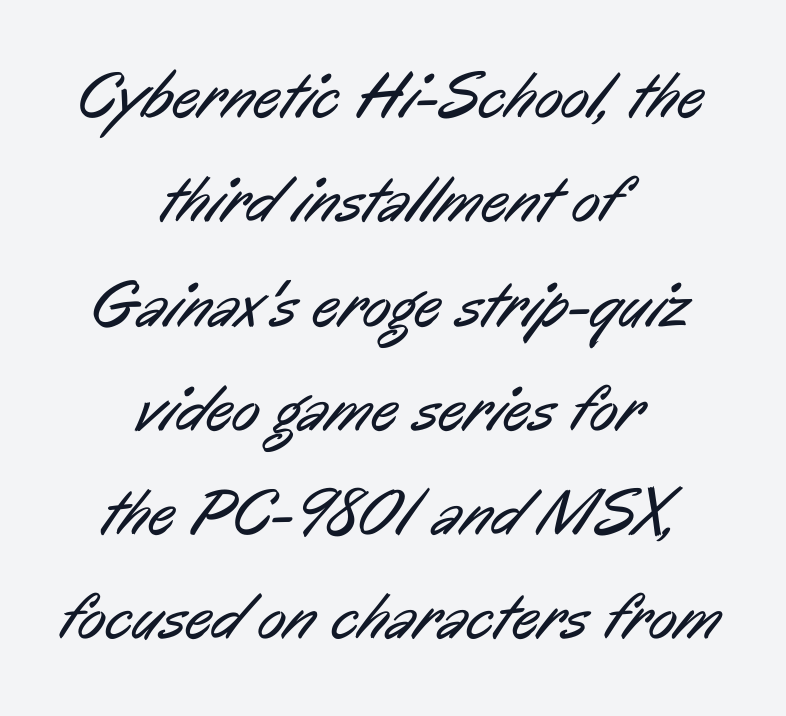
The passage shown stacks its lines at a standard gap. The foot of each line stays bare and open. Glyph-to-glyph distance matches everyday printed text. Is this a fixed-width face? No — the glyphs have proportional, varying widths. Regarding serifs, this sample does without them. Line starts and ends both wander, symmetrically.
